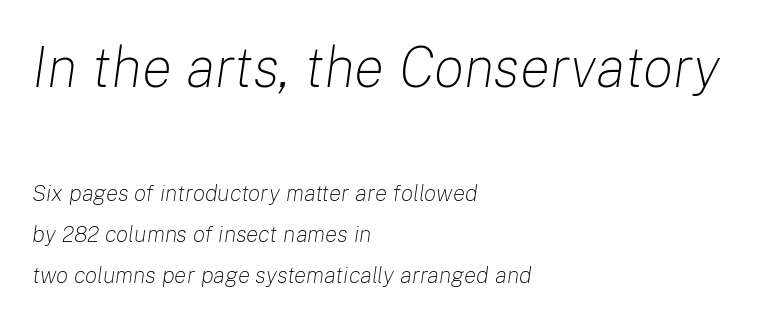
The image shows 57 px light type, italic (leaning right); set left-aligned, line spacing 1.78x, normal letter spacing, not underlined; the first (top) block is 2.48x larger; low stroke contrast and a medium x-height.
